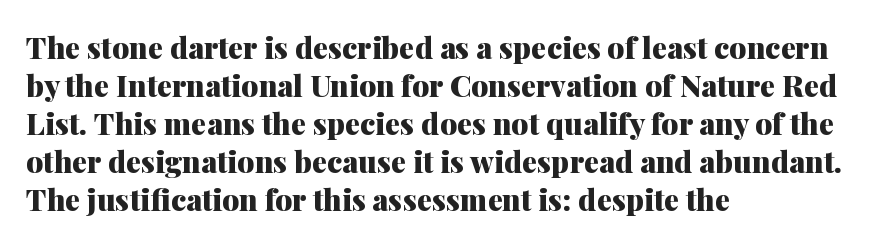
{"serif": "yes", "italic": "no", "bold": "yes", "weight": "heavy", "width": "normal", "stroke_contrast": "medium", "x_height": "medium", "monospaced": "no", "underline": "no", "align": "left", "line_spacing": "normal", "line_spacing_ratio": 1.27, "letter_spacing": "normal", "letter_spacing_em": 0.0, "glyph_px": 30}
